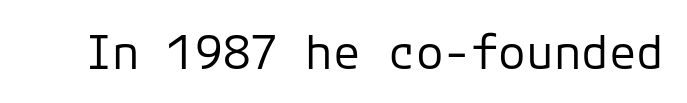
Q: Is the text bold? A: No.
Q: Is the text italic (slanted)? A: No, it is upright.
Q: Is the typeface a serif or a sans-serif typeface? A: Sans-serif.
Q: Is the text underlined? A: No.
Q: Is the spacing between letters normal or unusually wide? A: Normal.
Q: Width (condensed, normal, or wide)? A: Normal.
Q: Stroke contrast? A: Low.
Q: x-height? A: Medium.
